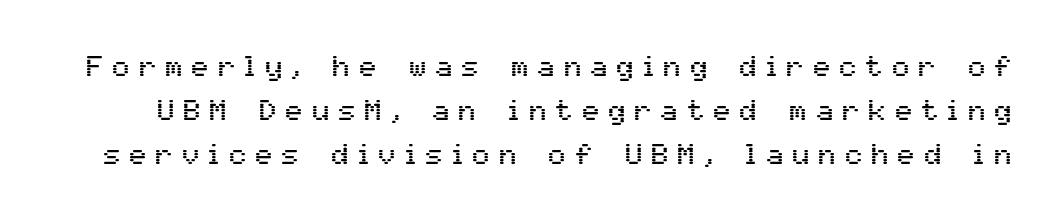
Q: Is the text italic (slanted)? A: No, it is upright.
Q: Is the typeface a serif or a sans-serif typeface? A: Sans-serif.
Q: Is the text underlined? A: No.
Q: Is the spacing between letters normal or unusually wide? A: Unusually wide.
Q: Is the spacing between lines tight, normal or loose? A: Normal.
Q: Width (condensed, normal, or wide)? A: Normal.
Q: Stroke contrast? A: Medium.
Q: x-height? A: Medium.
Q: Monospaced? A: No.
